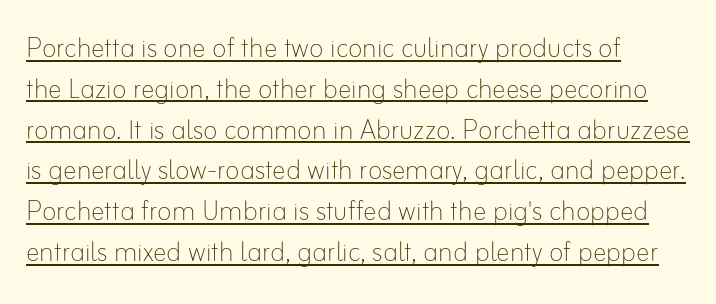
The image shows 34 px thin type, upright; set left-aligned, line spacing 1.2x, normal letter spacing, underlined; low stroke contrast and a small x-height.
